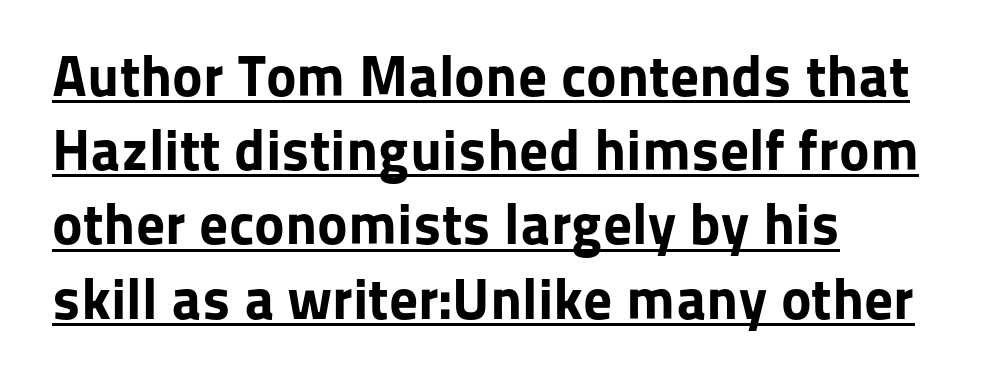
The image shows 58 px bold sans-serif type, upright; set left-aligned, normal line spacing (1.28x), normal letter spacing, underlined; low stroke contrast and a medium x-height.
